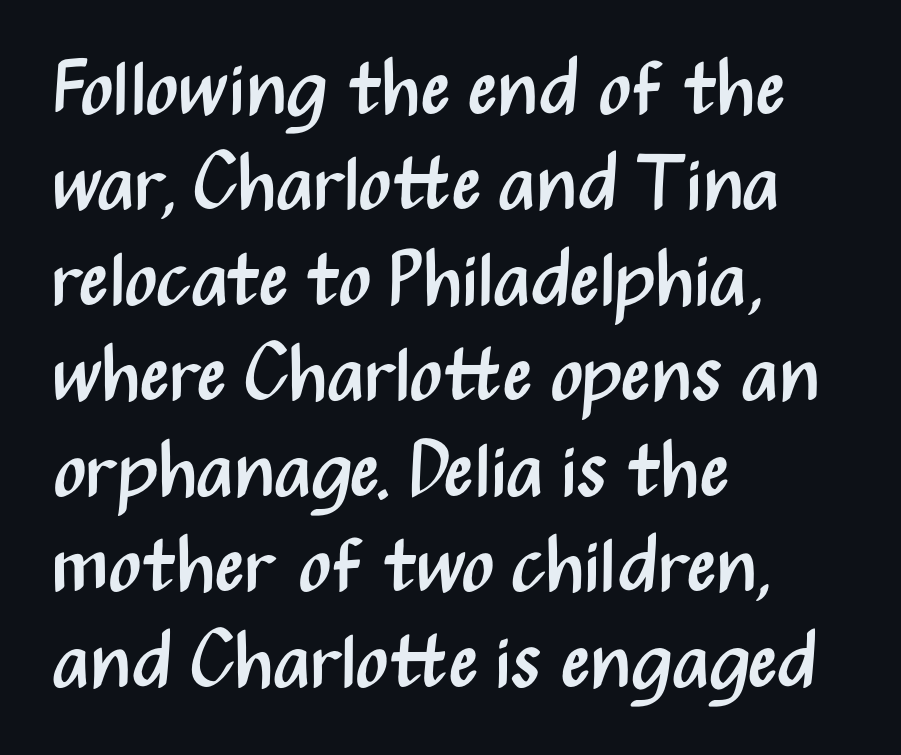
The image shows 77 px regular-weight, condensed sans-serif type, upright; set left-aligned, line spacing 1.24x, normal letter spacing, not underlined; medium stroke contrast and a medium x-height.
